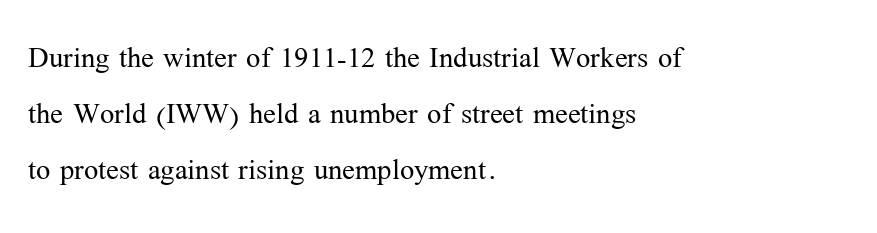
The image shows 38 px light serif type, upright; set left-aligned, normal line spacing (1.47x), normal letter spacing, not underlined; medium stroke contrast and a medium x-height.
